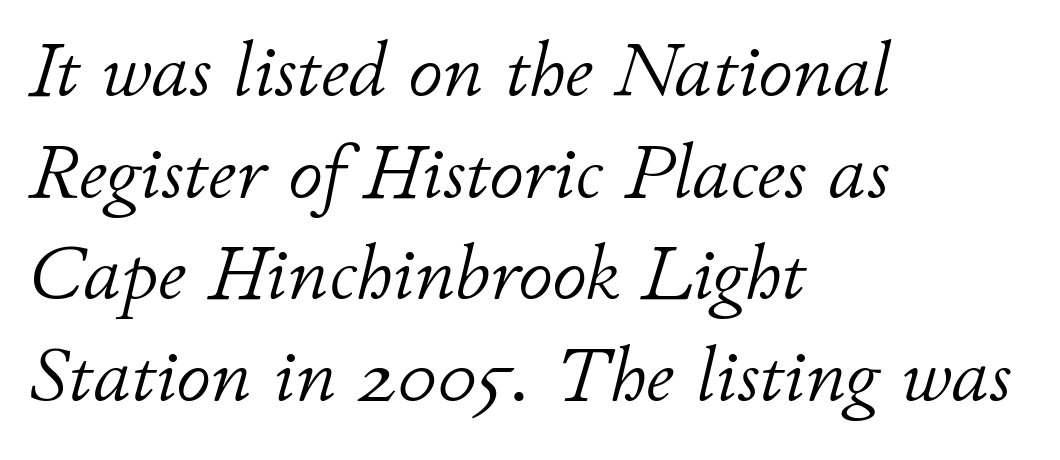
{"italic": "yes", "lean": "right", "slant_degrees": 11, "bold": "no", "weight": "light", "width": "normal", "stroke_contrast": "low", "x_height": "small", "monospaced": "no", "underline": "no", "align": "left", "line_spacing": "normal", "line_spacing_ratio": 1.32, "letter_spacing": "normal", "letter_spacing_em": 0.0, "glyph_px": 77}
